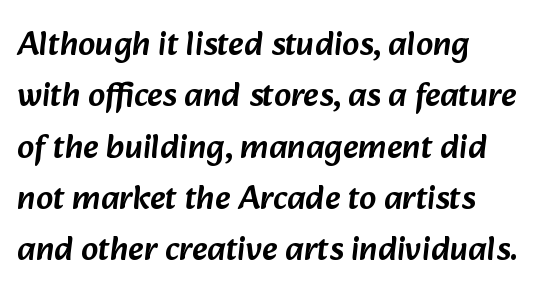
Q: Is the typeface a serif or a sans-serif typeface? A: Sans-serif.
Q: Is the text underlined? A: No.
Q: How is the paragraph aligned? A: Left-aligned.
Q: Is the spacing between letters normal or unusually wide? A: Normal.
Q: Is the spacing between lines tight, normal or loose? A: Normal.
Q: Width (condensed, normal, or wide)? A: Normal.
Q: Stroke contrast? A: Low.
Q: x-height? A: Medium.
Q: Monospaced? A: No.
